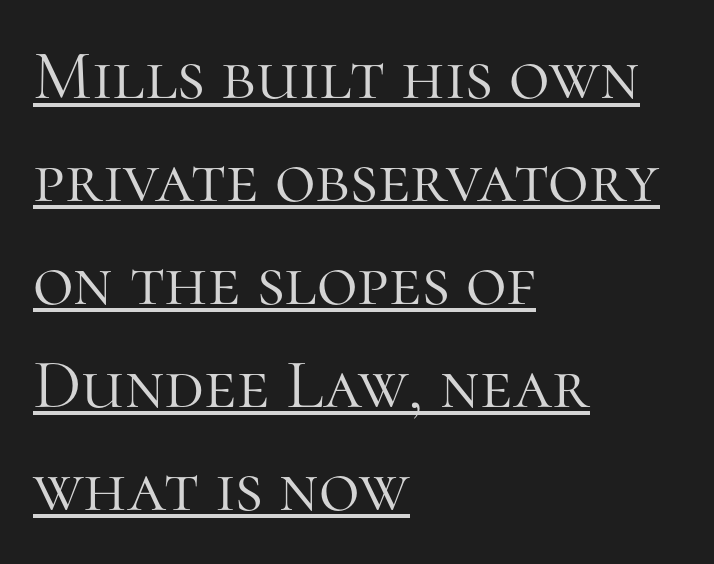
Q: Is the text bold? A: No.
Q: Is the text italic (slanted)? A: No, it is upright.
Q: Is the typeface a serif or a sans-serif typeface? A: Serif.
Q: Is the text underlined? A: Yes.
Q: How is the paragraph aligned? A: Left-aligned.
Q: Is the spacing between letters normal or unusually wide? A: Normal.
Q: Is the spacing between lines tight, normal or loose? A: Normal.
Q: Width (condensed, normal, or wide)? A: Normal.
Q: Stroke contrast? A: High.
Q: x-height? A: Medium.
Q: Monospaced? A: No.
